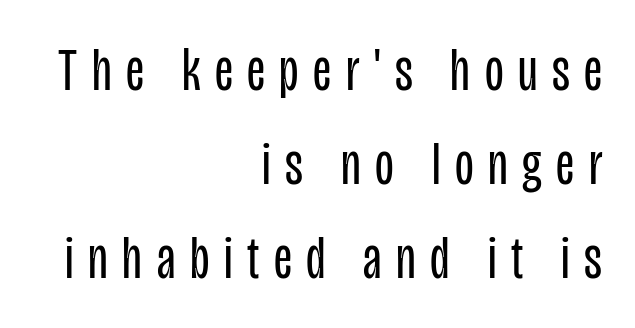
Q: Is the text bold? A: No.
Q: Is the text italic (slanted)? A: No, it is upright.
Q: Is the typeface a serif or a sans-serif typeface? A: Sans-serif.
Q: Is the text underlined? A: No.
Q: How is the paragraph aligned? A: Right-aligned.
Q: Is the spacing between letters normal or unusually wide? A: Unusually wide.
Q: Is the spacing between lines tight, normal or loose? A: Normal.
Q: Width (condensed, normal, or wide)? A: Condensed.
Q: Stroke contrast? A: Low.
Q: x-height? A: Large.
Q: Monospaced? A: No.
